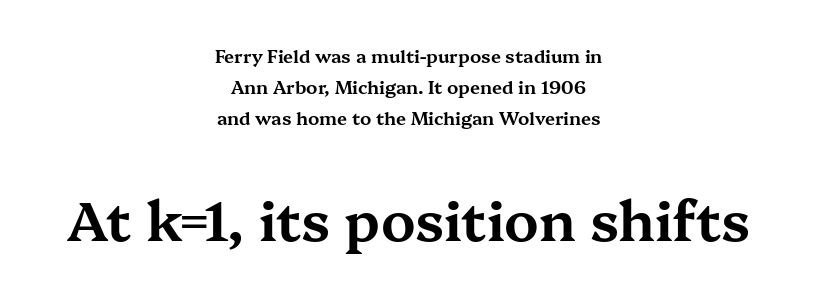
Q: Is the text italic (slanted)? A: No, it is upright.
Q: Is the typeface a serif or a sans-serif typeface? A: Serif.
Q: Is the text underlined? A: No.
Q: How is the paragraph aligned? A: Centered.
Q: Is the spacing between letters normal or unusually wide? A: Normal.
Q: Which block of text is set in a larger size, the first (top) or the second (bottom)? A: The second (bottom) one.
Q: Width (condensed, normal, or wide)? A: Wide.
Q: Stroke contrast? A: Medium.
Q: x-height? A: Medium.
Q: Monospaced? A: No.
